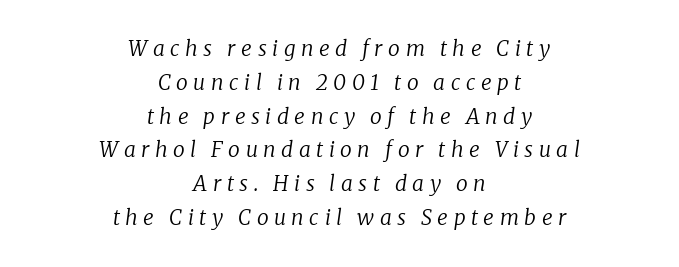
Yep, that's italic — everything's leaning. Has an underline been added? It has not. Both edges are ragged and mirror each other, which tells us the setting is centered. Glyph-to-glyph distance is far greater than everyday printed text. This sample keeps an unexceptional amount of space between lines. Is the stroke heavy? The answer is a plain regular-or-lighter.
